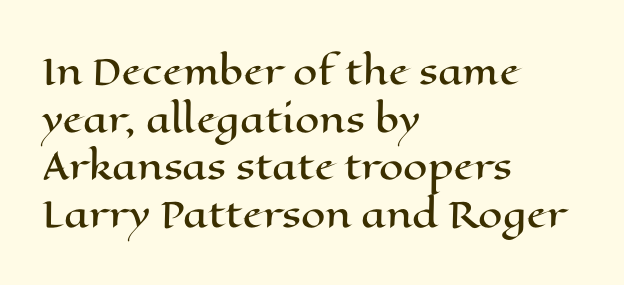
The image shows 35 px wide type, upright; set left-aligned, normal line spacing (1.36x), normal letter spacing, not underlined; high stroke contrast and a medium x-height.
